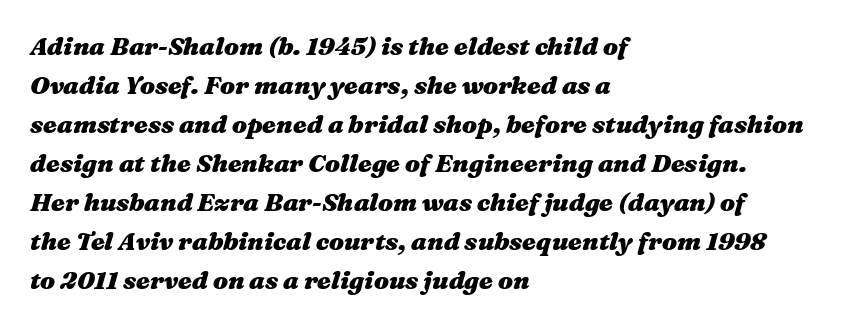
The image shows 25 px bold type, italic (leaning right); set left-aligned, normal line spacing (1.56x), normal letter spacing, not underlined.
